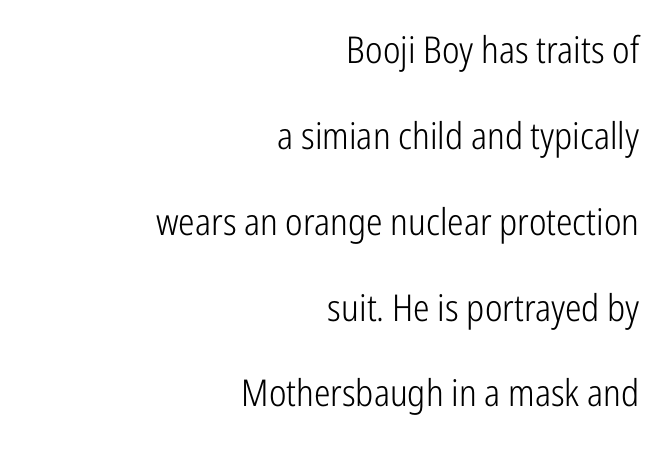
Q: Is the text bold? A: No.
Q: Is the text italic (slanted)? A: No, it is upright.
Q: Is the typeface a serif or a sans-serif typeface? A: Sans-serif.
Q: Is the text underlined? A: No.
Q: How is the paragraph aligned? A: Right-aligned.
Q: Is the spacing between letters normal or unusually wide? A: Normal.
Q: Is the spacing between lines tight, normal or loose? A: Loose.
Q: Width (condensed, normal, or wide)? A: Condensed.
Q: Stroke contrast? A: Low.
Q: x-height? A: Medium.
Q: Monospaced? A: No.
